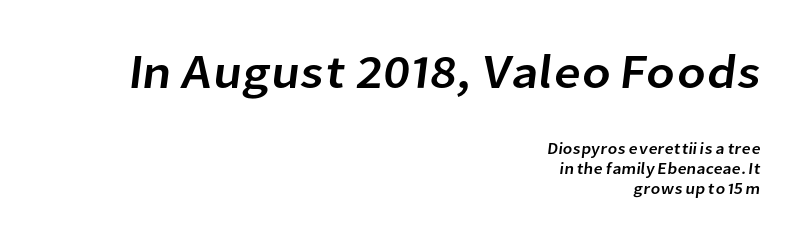
Underline: absent. Do the characters align in a grid? No, the font is proportional. Which margin do the lines hug? The right one — the left edge is uneven. There is no visible air inserted between adjacent glyphs. Here the first block reads like a headline and the second like body copy. Each letter's strokes conclude bluntly, with no projecting serifs.
